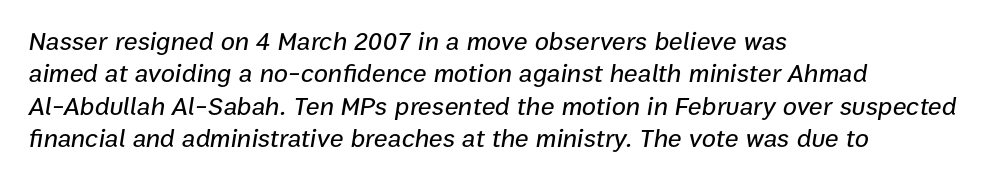
{"italic": "yes", "lean": "right", "slant_degrees": 9, "underline": "no", "align": "left", "line_spacing": "normal", "line_spacing_ratio": 1.25, "letter_spacing": "normal", "letter_spacing_em": 0.0, "glyph_px": 26}
